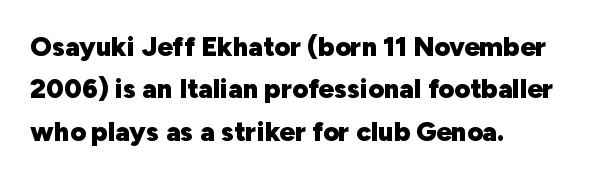
The axis of the letterforms is exactly vertical. The passage is arranged the way most books set body copy — flush left. Beneath every word, the page is bare. Summary of weight: heavy, a full bold. In terms of leading, this rendering sits right in the middle.
